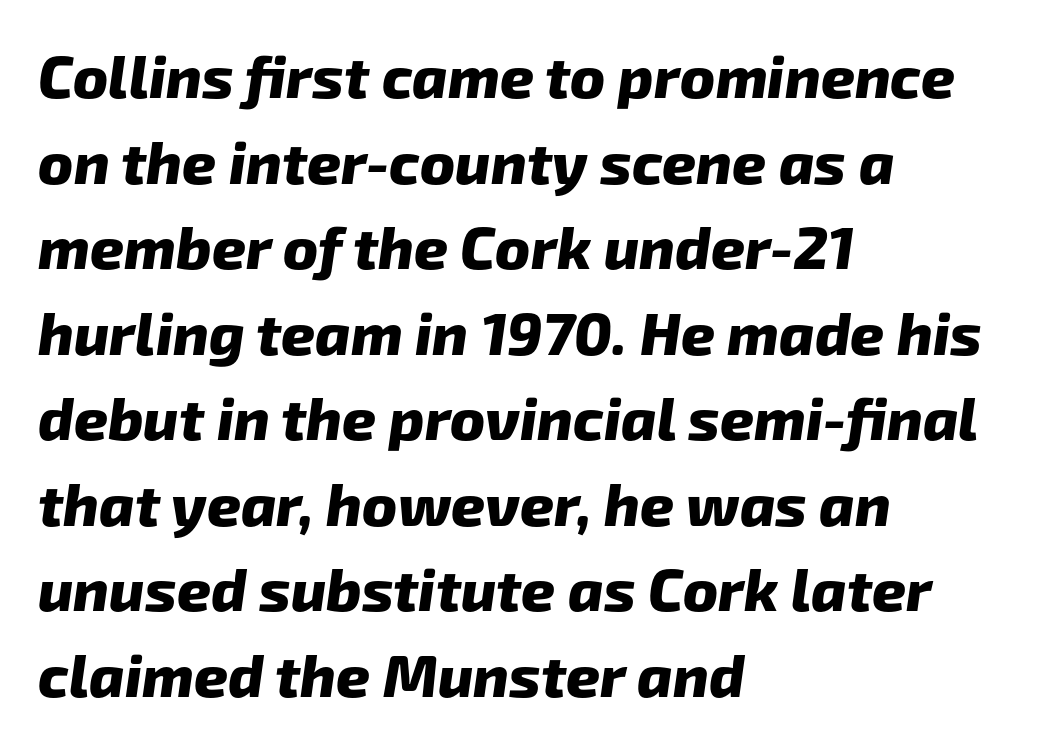
Strokes here are thick enough to call this a true bold. A normal amount of white space separates one row of letters from the next. Letters rest on an invisible, unmarked baseline. Reading down the block, your eye returns to a fixed left position each line. Each letter's strokes conclude bluntly, with no projecting serifs. Words appear dense and cohesive because spacing is normal.
